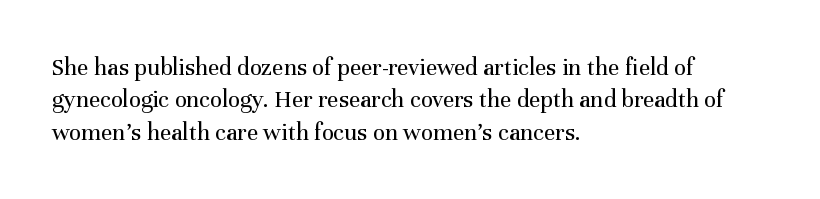
Q: Is the text bold? A: No.
Q: Is the text italic (slanted)? A: No, it is upright.
Q: Is the text underlined? A: No.
Q: How is the paragraph aligned? A: Left-aligned.
Q: Is the spacing between letters normal or unusually wide? A: Normal.
Q: Is the spacing between lines tight, normal or loose? A: Normal.
